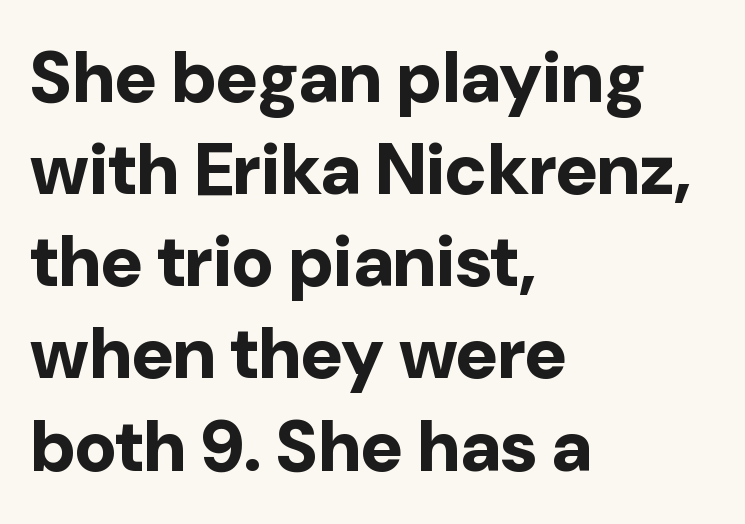
The image shows 72 px bold sans-serif type, upright; set left-aligned, normal line spacing (1.28x), normal letter spacing, not underlined; low stroke contrast and a medium x-height.
